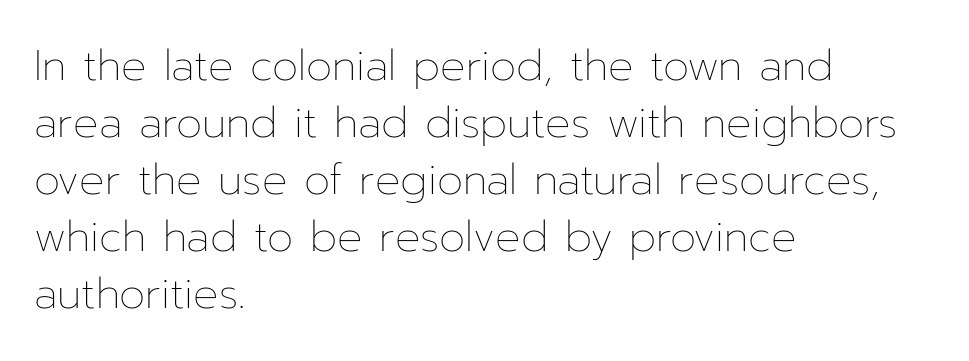
The image shows 42 px thin type, upright; set left-aligned, normal line spacing (1.36x), normal letter spacing, not underlined; low stroke contrast and a medium x-height.
